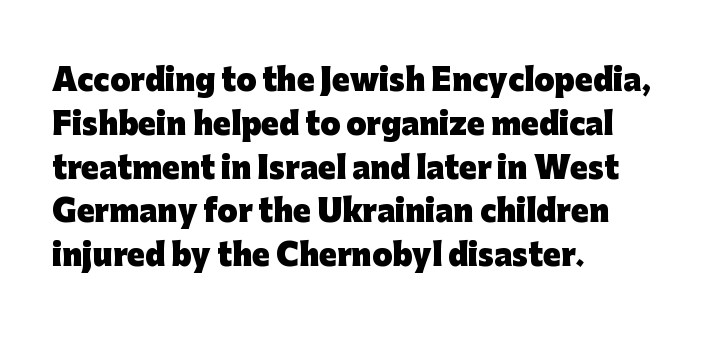
Q: Is the text bold? A: Yes.
Q: Is the text italic (slanted)? A: No, it is upright.
Q: Is the typeface a serif or a sans-serif typeface? A: Sans-serif.
Q: Is the text underlined? A: No.
Q: How is the paragraph aligned? A: Left-aligned.
Q: Is the spacing between letters normal or unusually wide? A: Normal.
Q: Is the spacing between lines tight, normal or loose? A: Normal.
Q: Width (condensed, normal, or wide)? A: Normal.
Q: Stroke contrast? A: Low.
Q: x-height? A: Medium.
Q: Monospaced? A: No.
